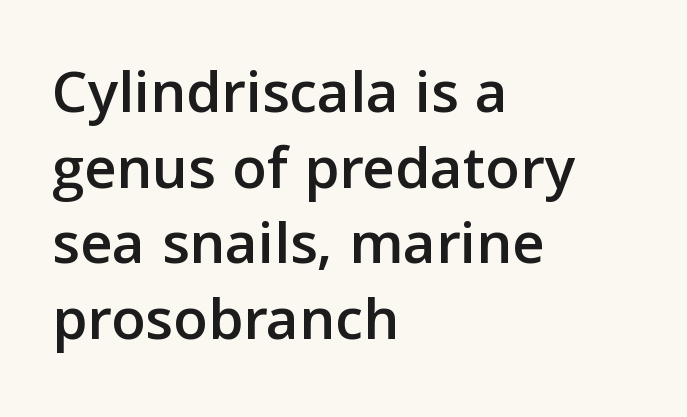
Q: Is the text italic (slanted)? A: No, it is upright.
Q: Is the typeface a serif or a sans-serif typeface? A: Sans-serif.
Q: Is the text underlined? A: No.
Q: How is the paragraph aligned? A: Left-aligned.
Q: Is the spacing between letters normal or unusually wide? A: Normal.
Q: Width (condensed, normal, or wide)? A: Normal.
Q: Stroke contrast? A: Low.
Q: x-height? A: Medium.
Q: Monospaced? A: No.
